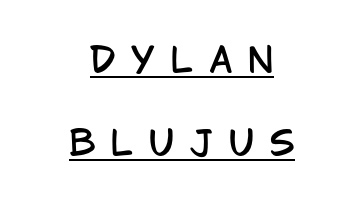
The image shows 34 px condensed sans-serif type, upright; set centered, loose line spacing (2.44x), unusually wide letter spacing (+0.47 em), underlined; low stroke contrast and a large x-height.
